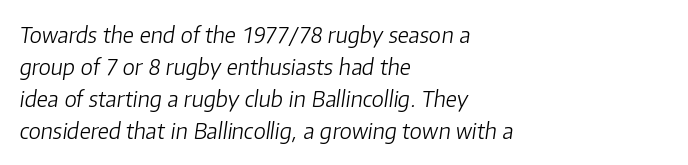
{"italic": "yes", "lean": "right", "slant_degrees": 8, "bold": "no", "underline": "no", "align": "left", "line_spacing": "normal", "line_spacing_ratio": 1.46, "letter_spacing": "normal", "letter_spacing_em": 0.0, "glyph_px": 22}
